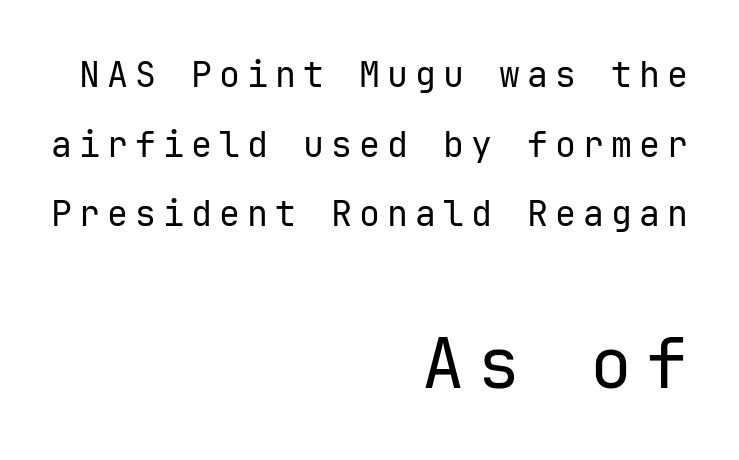
{"serif": "no", "italic": "no", "bold": "no", "weight": "regular", "width": "normal", "stroke_contrast": "low", "x_height": "medium", "monospaced": "yes", "underline": "no", "align": "right", "line_spacing": "loose", "line_spacing_ratio": 1.99, "letter_spacing": "wide", "letter_spacing_em": 0.2, "larger_block": "second", "size_ratio": 2.0, "glyph_px": 70}
